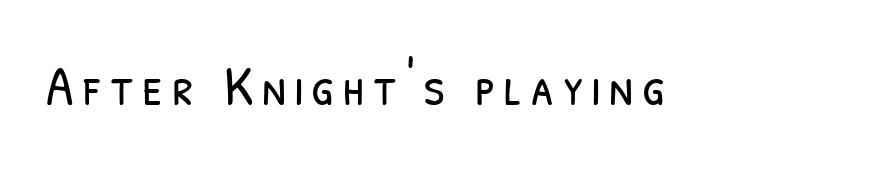
Q: Is the text bold? A: No.
Q: Is the typeface a serif or a sans-serif typeface? A: Sans-serif.
Q: Is the text underlined? A: No.
Q: Width (condensed, normal, or wide)? A: Condensed.
Q: Stroke contrast? A: Low.
Q: x-height? A: Medium.
Q: Monospaced? A: No.
